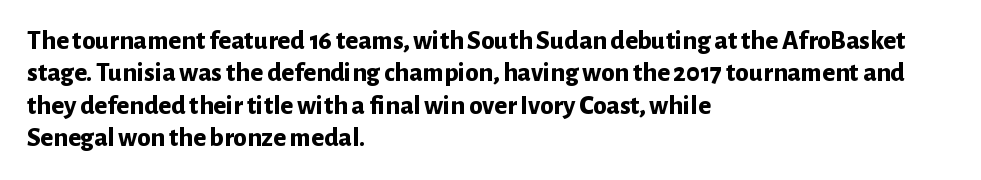
Q: Is the text bold? A: Yes.
Q: Is the text italic (slanted)? A: No, it is upright.
Q: Is the text underlined? A: No.
Q: How is the paragraph aligned? A: Left-aligned.
Q: Is the spacing between letters normal or unusually wide? A: Normal.
